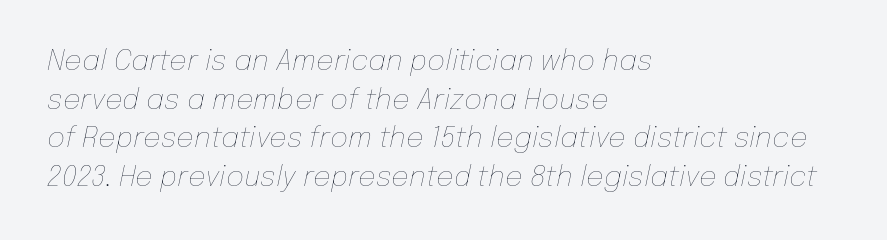
{"italic": "yes", "lean": "right", "slant_degrees": 12, "bold": "no", "weight": "thin", "width": "normal", "stroke_contrast": "low", "x_height": "medium", "monospaced": "no", "underline": "no", "align": "left", "line_spacing": "normal", "line_spacing_ratio": 1.38, "letter_spacing": "normal", "letter_spacing_em": 0.0, "glyph_px": 28}
